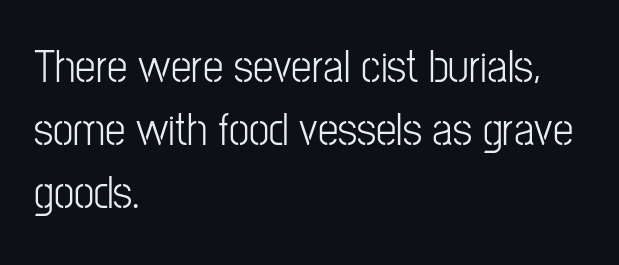
Q: Is the text italic (slanted)? A: No, it is upright.
Q: Is the typeface a serif or a sans-serif typeface? A: Sans-serif.
Q: Is the text underlined? A: No.
Q: How is the paragraph aligned? A: Left-aligned.
Q: Is the spacing between letters normal or unusually wide? A: Normal.
Q: Is the spacing between lines tight, normal or loose? A: Normal.
Q: Width (condensed, normal, or wide)? A: Condensed.
Q: Stroke contrast? A: Low.
Q: x-height? A: Medium.
Q: Monospaced? A: No.
